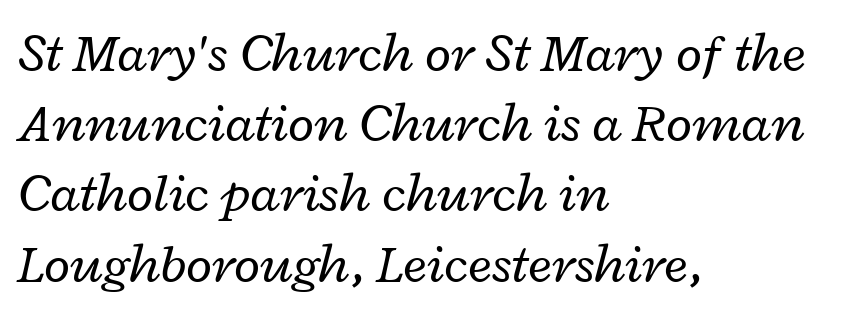
The image shows 54 px regular-weight, wide type, italic (leaning right); set left-aligned, normal line spacing (1.3x), normal letter spacing, not underlined; low stroke contrast and a medium x-height.
